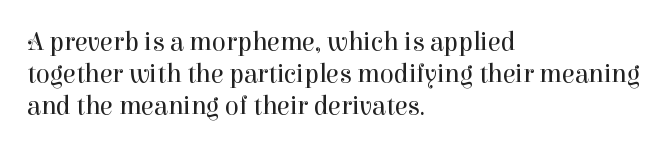
Q: Is the text bold? A: No.
Q: Is the text italic (slanted)? A: No, it is upright.
Q: Is the text underlined? A: No.
Q: How is the paragraph aligned? A: Left-aligned.
Q: Is the spacing between letters normal or unusually wide? A: Normal.
